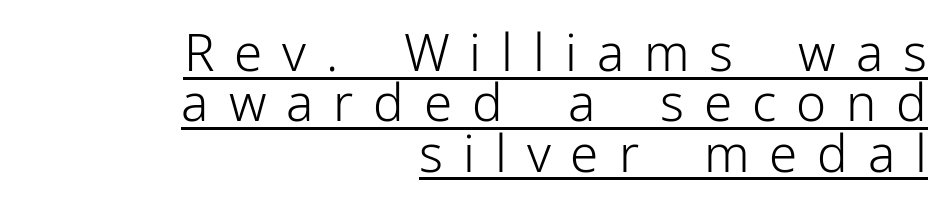
Nope, not italic — everything's standing straight. Is this a fixed-width face? No — the glyphs have proportional, varying widths. Examine the stroke ends and you'll find no serifs. Each stroke keeps to a modest, everyday thickness or less.
